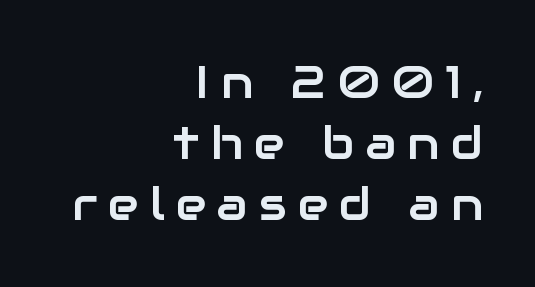
{"serif": "no", "italic": "no", "width": "normal", "stroke_contrast": "low", "x_height": "medium", "monospaced": "no", "underline": "no", "align": "right", "line_spacing": "normal", "line_spacing_ratio": 1.33, "letter_spacing": "wide", "letter_spacing_em": 0.25, "glyph_px": 46}
